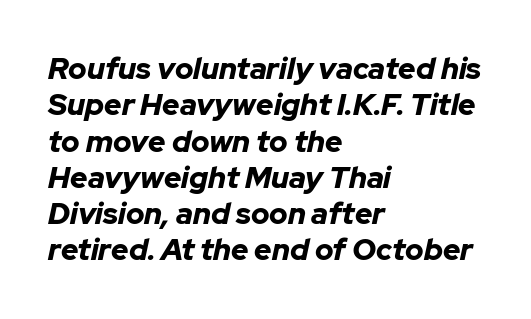
The image shows 30 px bold type, italic (leaning right); set left-aligned, line spacing 1.21x, normal letter spacing, not underlined; low stroke contrast and a medium x-height.
